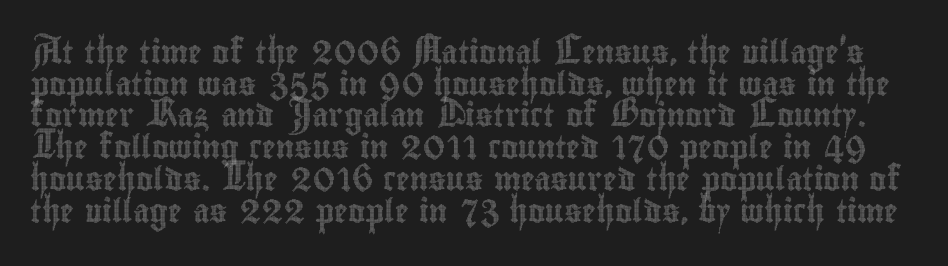
Q: Is the text italic (slanted)? A: No, it is upright.
Q: Is the text underlined? A: No.
Q: Is the spacing between letters normal or unusually wide? A: Normal.
Q: Is the spacing between lines tight, normal or loose? A: Normal.
